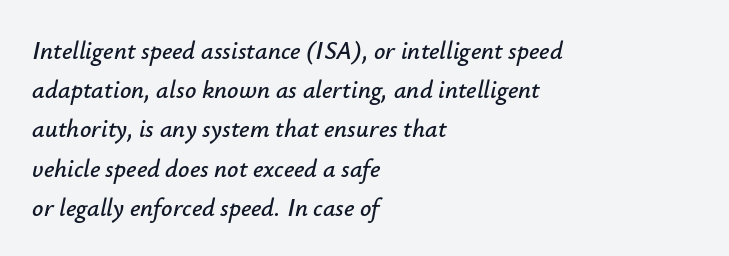
The image shows 25 px text type, italic (leaning right); set left-aligned, normal line spacing (1.57x), normal letter spacing, not underlined.
